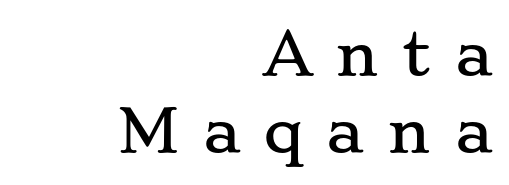
Q: Is the text italic (slanted)? A: No, it is upright.
Q: Is the typeface a serif or a sans-serif typeface? A: Serif.
Q: Is the text underlined? A: No.
Q: How is the paragraph aligned? A: Right-aligned.
Q: Is the spacing between letters normal or unusually wide? A: Unusually wide.
Q: Is the spacing between lines tight, normal or loose? A: Normal.
Q: Width (condensed, normal, or wide)? A: Wide.
Q: Stroke contrast? A: Low.
Q: x-height? A: Small.
Q: Monospaced? A: No.
